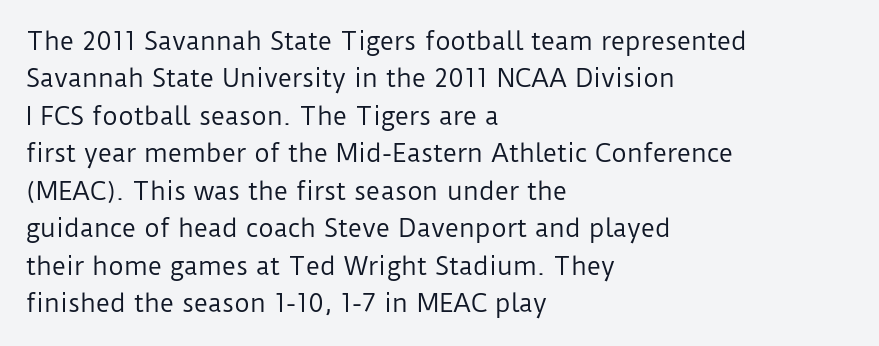
{"italic": "no", "bold": "no", "underline": "no", "align": "left", "line_spacing": "normal", "line_spacing_ratio": 1.56, "letter_spacing": "normal", "letter_spacing_em": 0.0, "glyph_px": 24}
